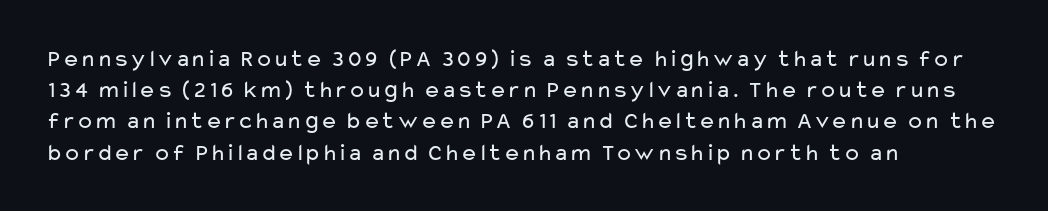
The image shows 24 px text type, upright; set left-aligned, normal line spacing (1.3x), normal letter spacing, not underlined.
